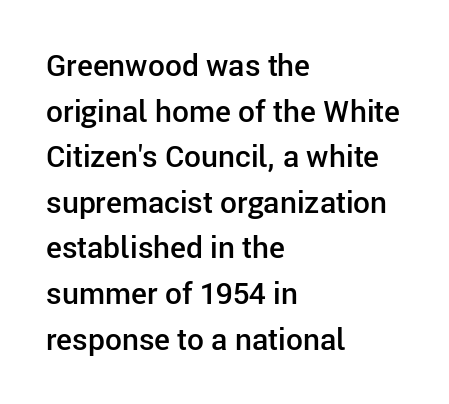
{"serif": "no", "italic": "no", "bold": "semi", "weight": "semibold", "width": "normal", "stroke_contrast": "low", "x_height": "medium", "monospaced": "no", "underline": "no", "align": "left", "line_spacing": "normal", "line_spacing_ratio": 1.52, "letter_spacing": "normal", "letter_spacing_em": 0.0, "glyph_px": 30}
